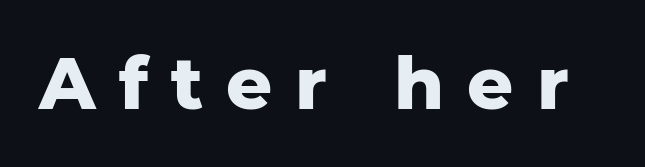
Regarding serifs, this sample does without them. Heft: maximum for text — a bold. Underline: absent. Inter-character spacing is expanded well beyond the font's built-in metrics. These lines are rendered in a variable-pitch font. Do the letters lean? They stand straight.
